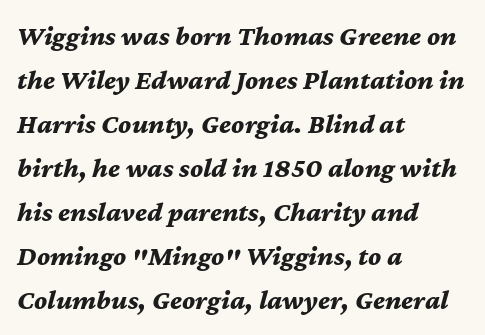
The image shows 28 px bold type, italic (leaning right); set left-aligned, normal line spacing (1.57x), normal letter spacing, not underlined; medium stroke contrast and a medium x-height.
